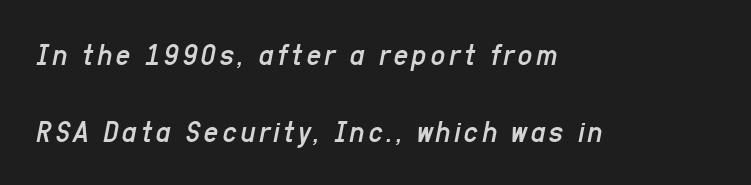
Q: Is the text bold? A: No.
Q: Is the text italic (slanted)? A: Yes, it leans right by about 11 degrees.
Q: Is the text underlined? A: No.
Q: How is the paragraph aligned? A: Left-aligned.
Q: Is the spacing between lines tight, normal or loose? A: Loose.
Q: Width (condensed, normal, or wide)? A: Condensed.
Q: Stroke contrast? A: Low.
Q: x-height? A: Medium.
Q: Monospaced? A: No.
